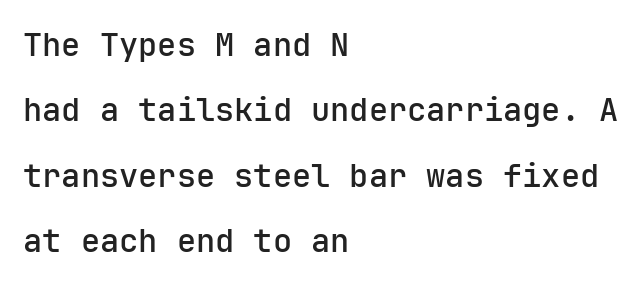
The characters display no serif detailing; their extremities are plain. The line-height multiplier appears high, well above default. The tracking reads as untouched default to a designer's eye. In terms of posture, this sample is upright.
